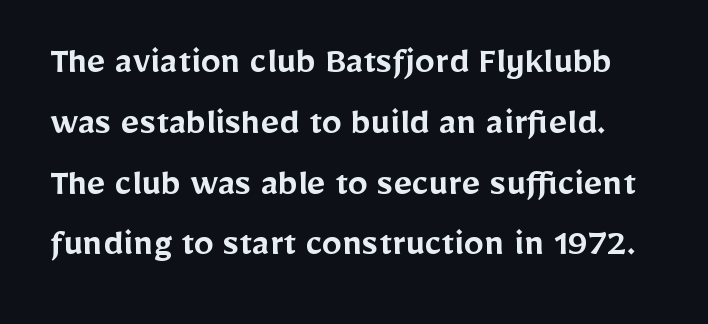
Looks like regular typesetting: each glyph gets only the width it needs. Regarding serifs, this sample does without them. The letters are semibold — heavier than regular but short of a full bold. A typesetter would call this leading conventional body-copy spacing. Does the lettering tilt? It doesn't — this is upright.
